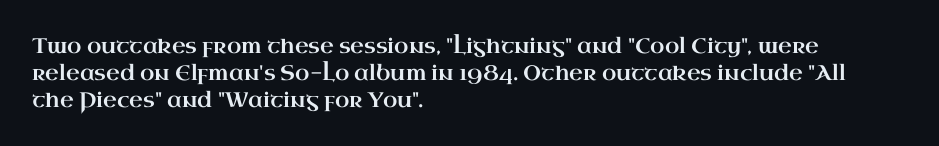
Q: Is the text italic (slanted)? A: No, it is upright.
Q: Is the text underlined? A: No.
Q: How is the paragraph aligned? A: Left-aligned.
Q: Is the spacing between letters normal or unusually wide? A: Normal.
Q: Is the spacing between lines tight, normal or loose? A: Normal.
